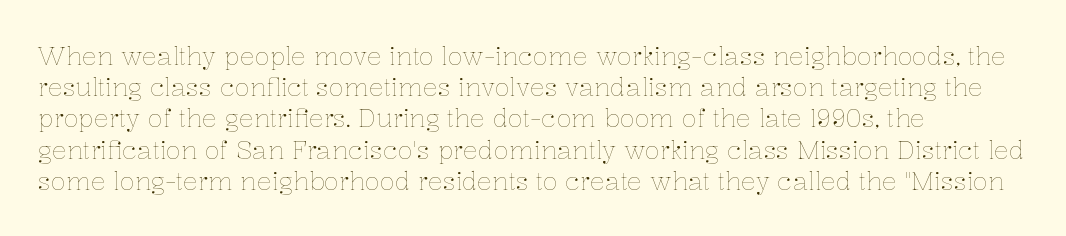
{"italic": "no", "bold": "no", "underline": "no", "align": "left", "line_spacing": "normal", "line_spacing_ratio": 1.25, "letter_spacing": "normal", "letter_spacing_em": 0.0, "glyph_px": 25}
